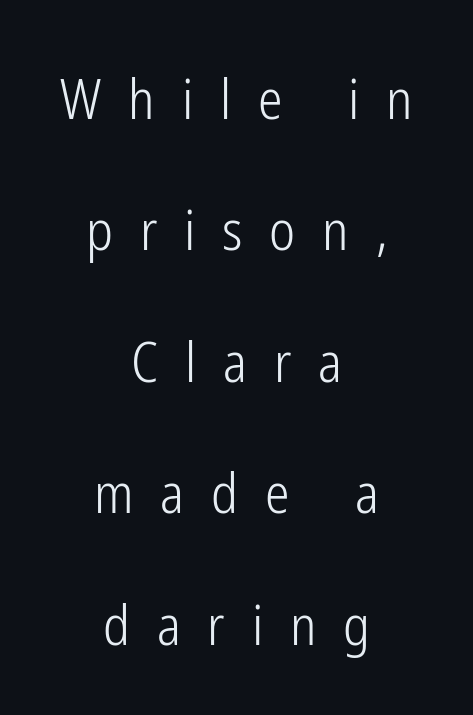
Look at the bottom of the vertical strokes: they stop flat, with no serifs. Proportional: the letters do not fall into vertical columns. Rule under the text: the space is simply empty. This sample uses an upright cut, with every glyph sitting square on the baseline. Loose tracking; the words dissolve into strings of separated letters.
